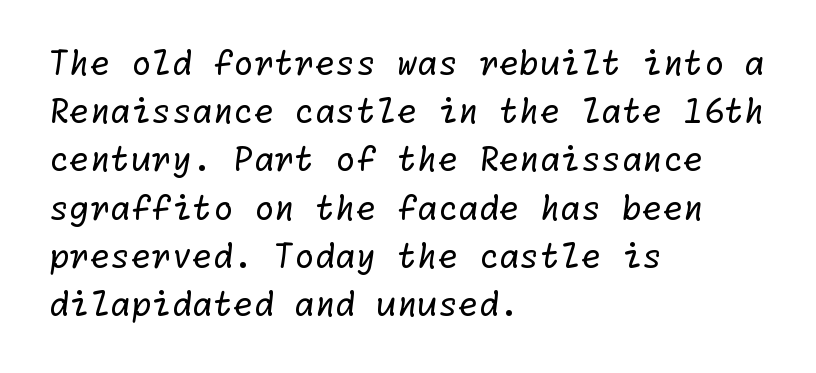
Compared with typical body copy, the letter spacing here is the same. One glance says typical: line gaps are just what's usual. Quick note: underline off. Letterform terminals end flat and unadorned throughout the passage. The lines in this sample share a left origin and differ only in where they stop. This reads as an unemphasized weight, regular at the heaviest.
